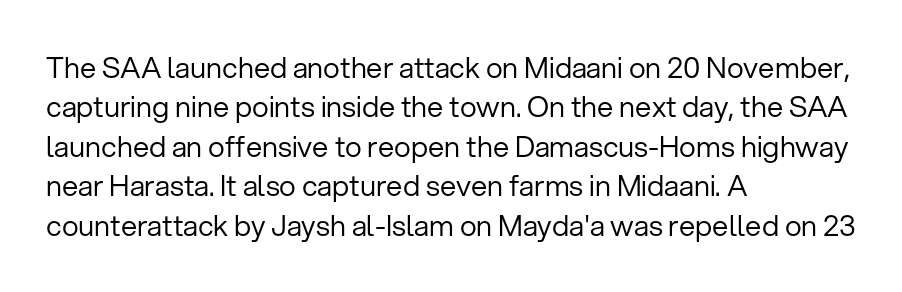
You could not count columns in this text — the font is proportionally spaced. In terms of letterspacing, this is plain default setting. The rag falls on the right side of this text block. This rendering features lettering with no underline. How would I describe the line gaps? Plain and ordinary. Unlike italic type, these characters show no tilt at all.
